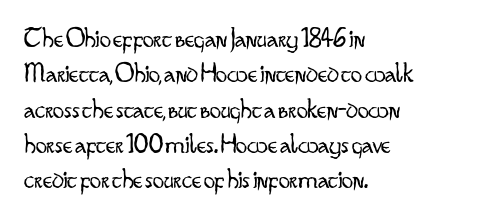
Q: Is the text bold? A: No.
Q: Is the text italic (slanted)? A: No, it is upright.
Q: Is the typeface a serif or a sans-serif typeface? A: Sans-serif.
Q: Is the text underlined? A: No.
Q: How is the paragraph aligned? A: Left-aligned.
Q: Is the spacing between letters normal or unusually wide? A: Normal.
Q: Is the spacing between lines tight, normal or loose? A: Normal.
Q: Width (condensed, normal, or wide)? A: Condensed.
Q: Stroke contrast? A: Low.
Q: x-height? A: Small.
Q: Monospaced? A: No.
